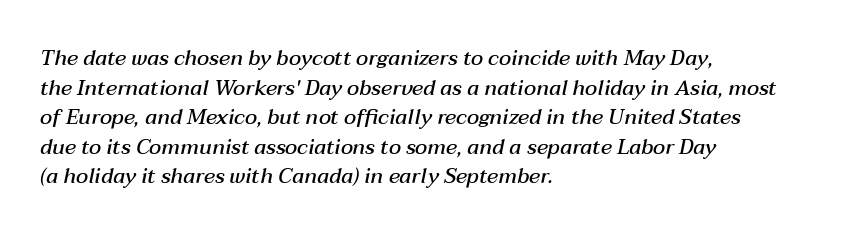
If you measured baseline to baseline, you'd find a middling distance. Compared with an ordinary text face, these strokes are moderately heavier — a semibold. Does extra space separate the letters? No, they use regular spacing. Every row of glyphs begins at an identical x-position on the left. Is the type slanted? Yes — the strokes lean at a clear angle. No word sits above an underline.
